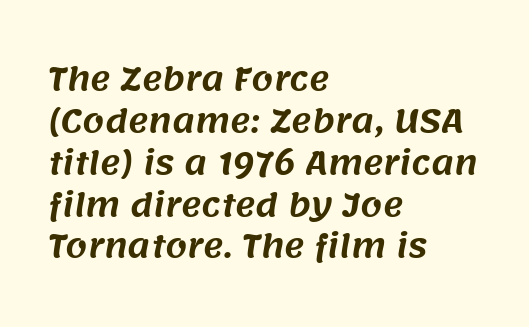
{"serif": "no", "width": "normal", "stroke_contrast": "medium", "x_height": "large", "monospaced": "no", "underline": "no", "align": "left", "line_spacing": "normal", "line_spacing_ratio": 1.35, "letter_spacing": "normal", "letter_spacing_em": 0.0, "glyph_px": 31}
